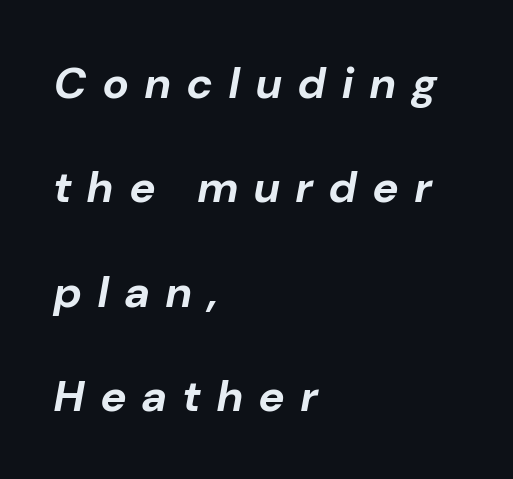
{"italic": "yes", "lean": "right", "slant_degrees": 10, "bold": "yes", "weight": "bold", "width": "normal", "stroke_contrast": "low", "x_height": "medium", "monospaced": "no", "underline": "no", "align": "left", "line_spacing": "loose", "line_spacing_ratio": 2.37, "letter_spacing": "wide", "letter_spacing_em": 0.38, "glyph_px": 44}
